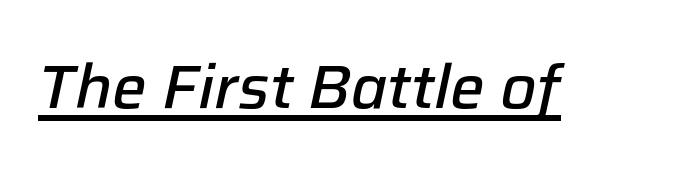
{"italic": "yes", "lean": "right", "slant_degrees": 12, "bold": "semi", "weight": "semibold", "width": "normal", "stroke_contrast": "low", "x_height": "medium", "monospaced": "no", "underline": "yes", "letter_spacing": "normal", "letter_spacing_em": 0.0, "glyph_px": 61}
